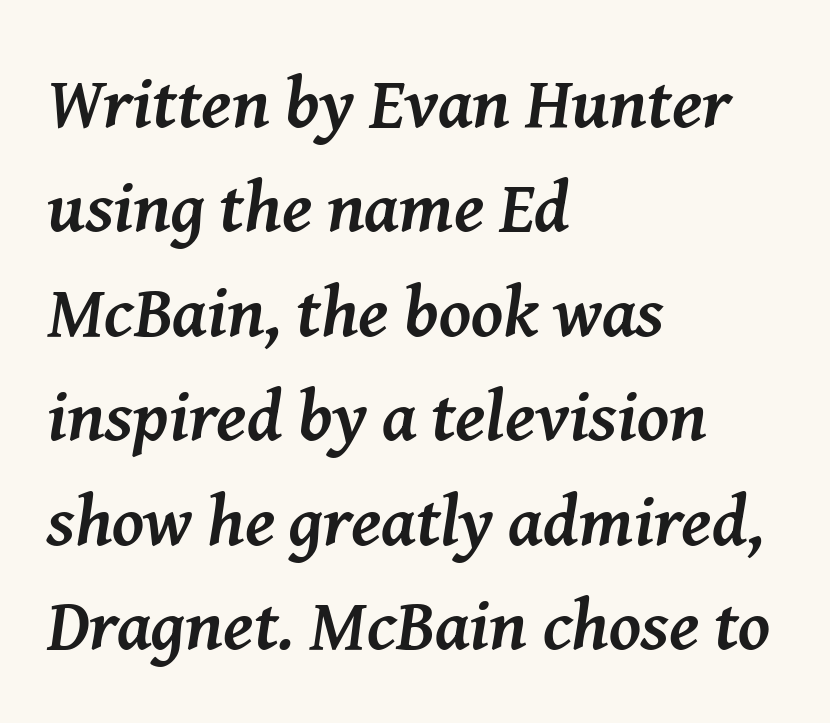
Q: Is the text bold? A: Yes.
Q: Is the text italic (slanted)? A: Yes, it leans right by about 8 degrees.
Q: Is the typeface a serif or a sans-serif typeface? A: Serif.
Q: Is the text underlined? A: No.
Q: How is the paragraph aligned? A: Left-aligned.
Q: Is the spacing between letters normal or unusually wide? A: Normal.
Q: Is the spacing between lines tight, normal or loose? A: Normal.
Q: Width (condensed, normal, or wide)? A: Normal.
Q: Stroke contrast? A: Medium.
Q: x-height? A: Medium.
Q: Monospaced? A: No.
